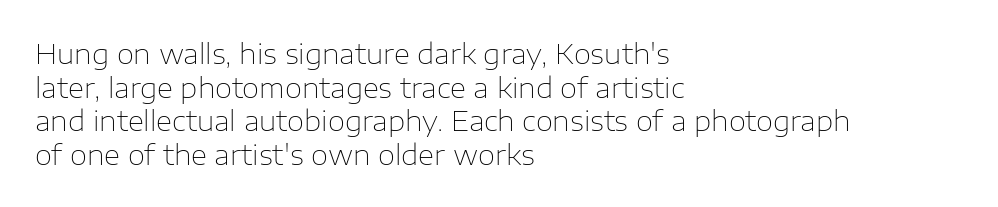
Q: Is the text bold? A: No.
Q: Is the text italic (slanted)? A: No, it is upright.
Q: Is the typeface a serif or a sans-serif typeface? A: Sans-serif.
Q: Is the text underlined? A: No.
Q: How is the paragraph aligned? A: Left-aligned.
Q: Is the spacing between letters normal or unusually wide? A: Normal.
Q: Width (condensed, normal, or wide)? A: Normal.
Q: Stroke contrast? A: Low.
Q: x-height? A: Medium.
Q: Monospaced? A: No.
